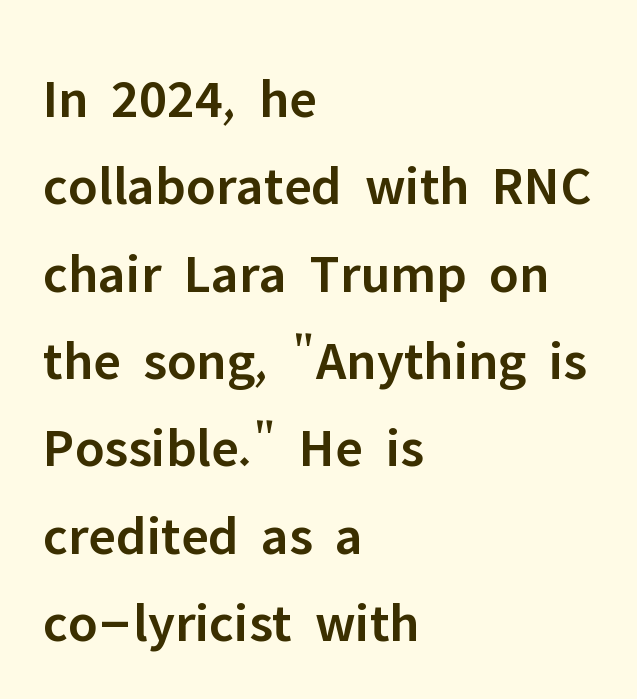
The font's upright variant was chosen for this text. Whoever set this chose a conventional vertical rhythm. Leftover space on each line is placed entirely after the last word. Check under the words: just untouched page. Weight: semibold (demi).
